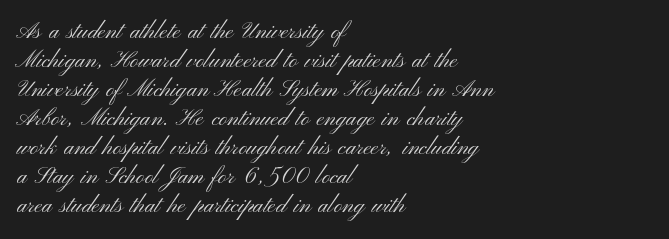
{"bold": "no", "underline": "no", "align": "left", "line_spacing": "normal", "line_spacing_ratio": 1.26, "letter_spacing": "normal", "letter_spacing_em": 0.0, "glyph_px": 23}
